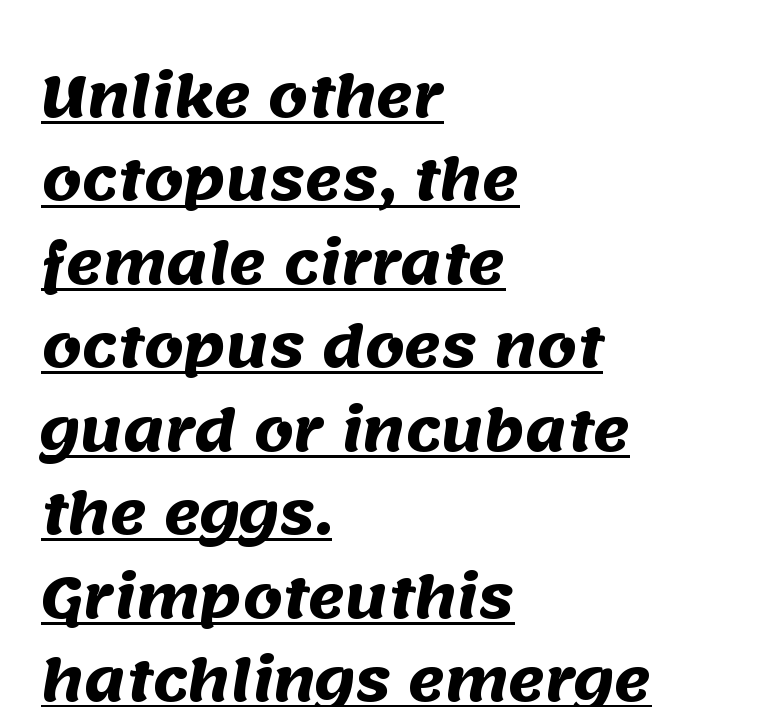
The image shows 56 px heavy sans-serif type; set left-aligned, normal line spacing (1.49x), normal letter spacing, underlined; medium stroke contrast and a large x-height.
